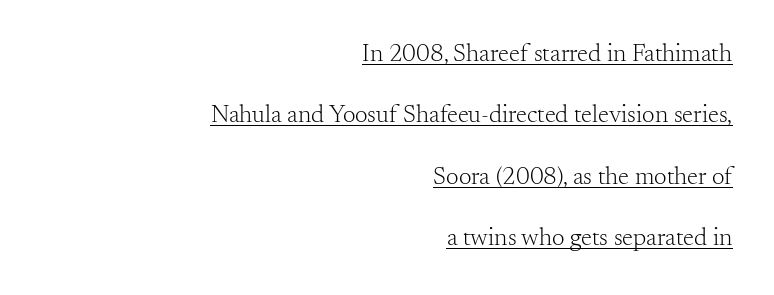
{"italic": "no", "bold": "no", "underline": "yes", "align": "right", "line_spacing": "loose", "line_spacing_ratio": 2.46, "letter_spacing": "normal", "letter_spacing_em": 0.0, "glyph_px": 25}
